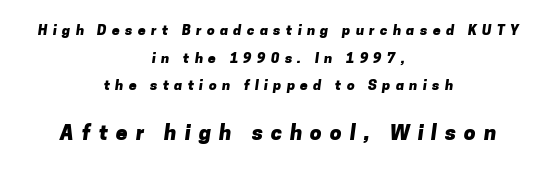
{"bold": "yes", "underline": "no", "align": "center", "line_spacing": "loose", "line_spacing_ratio": 1.98, "letter_spacing": "wide", "letter_spacing_em": 0.38, "larger_block": "second", "size_ratio": 1.5, "glyph_px": 21}
